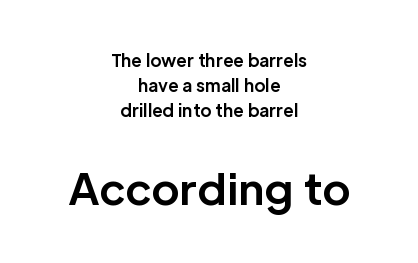
{"serif": "no", "italic": "no", "bold": "yes", "weight": "bold", "width": "normal", "stroke_contrast": "low", "x_height": "medium", "monospaced": "no", "underline": "no", "align": "center", "line_spacing": "normal", "line_spacing_ratio": 1.48, "letter_spacing": "normal", "letter_spacing_em": 0.0, "larger_block": "second", "size_ratio": 2.53, "glyph_px": 43}
